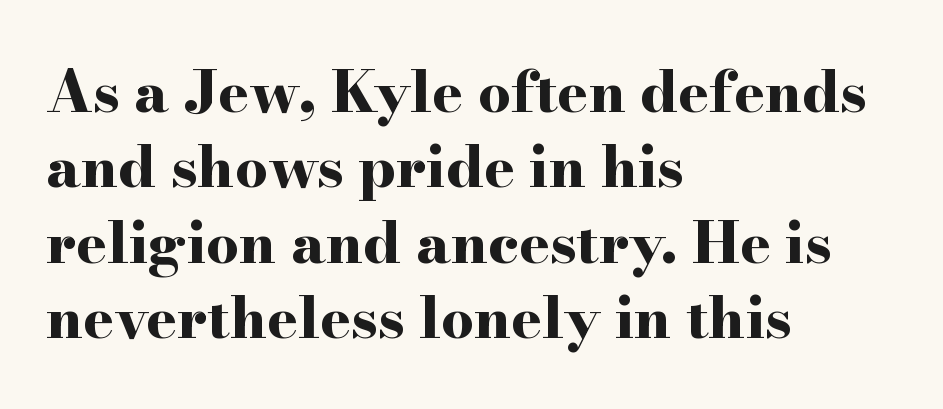
The horizontal fit of the characters is conventional and even. Do the letters lean? They stand straight. Strokes here are thick enough to call this a true bold. Descenders hang freely into open space.
